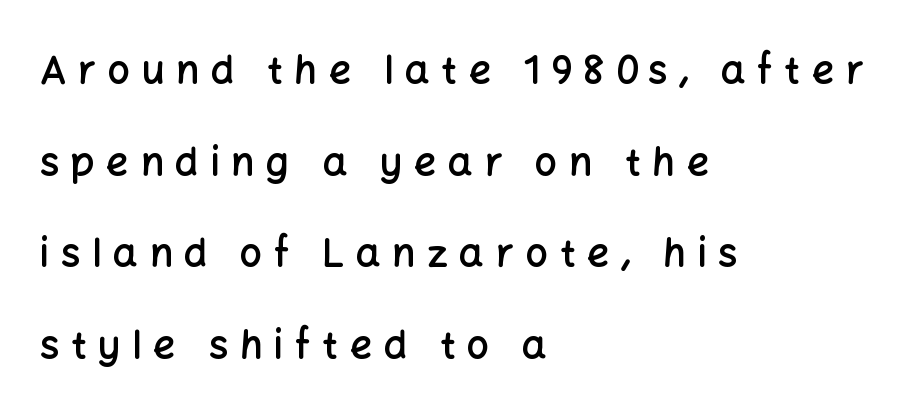
{"serif": "no", "italic": "no", "bold": "semi", "weight": "semibold", "width": "normal", "stroke_contrast": "low", "x_height": "medium", "monospaced": "no", "underline": "no", "align": "left", "line_spacing": "loose", "line_spacing_ratio": 2.35, "letter_spacing": "wide", "letter_spacing_em": 0.3, "glyph_px": 39}
